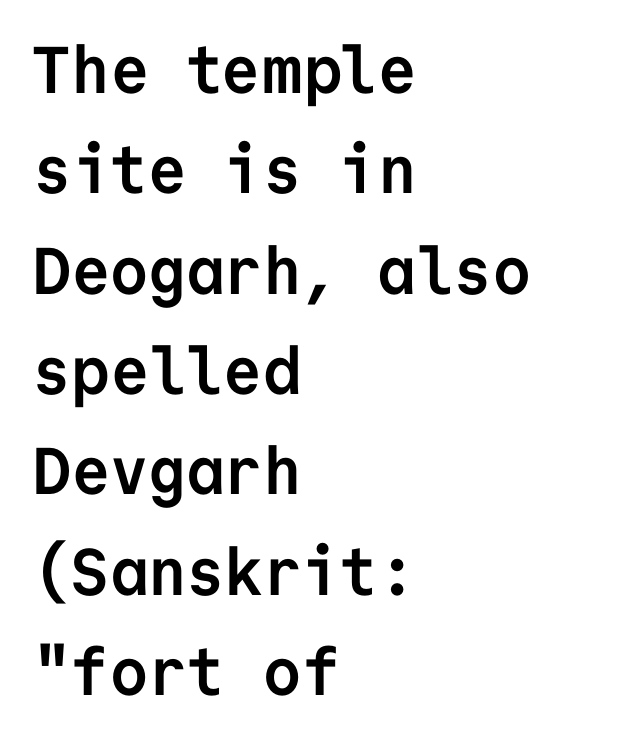
Spacing verdict: monospaced, one width for all characters. Quick note: not italic, upright. The face used here is a sans, in the tradition of grotesques and geometrics. The rows are spaced the way most documents space them. Layout note: lines flush left.
